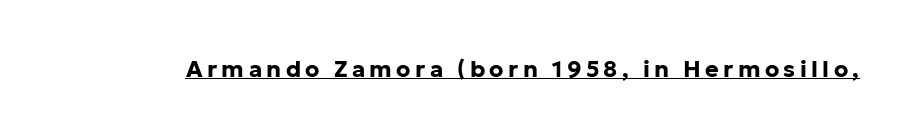
The image shows 23 px bold type, upright; set underlined.
